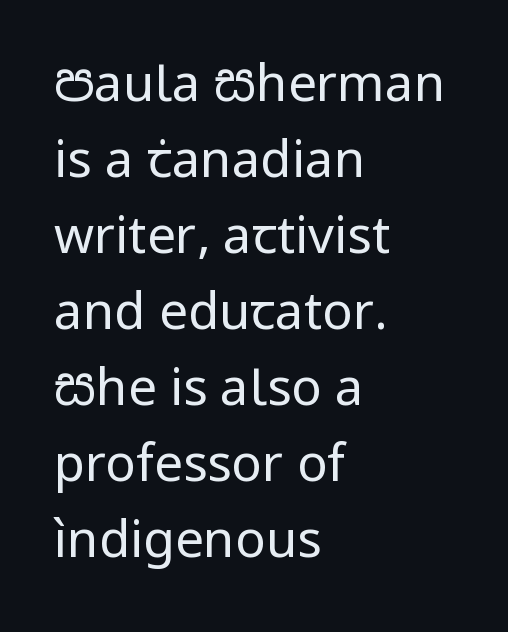
The rendering shows plain stroke endings on the letterforms — a sans-serif design. The letterforms sit shoulder to shoulder at normal distance. Spacing verdict: proportional, widths tailored to each character. No word sits above an underline. The axis of the letterforms is exactly vertical.
